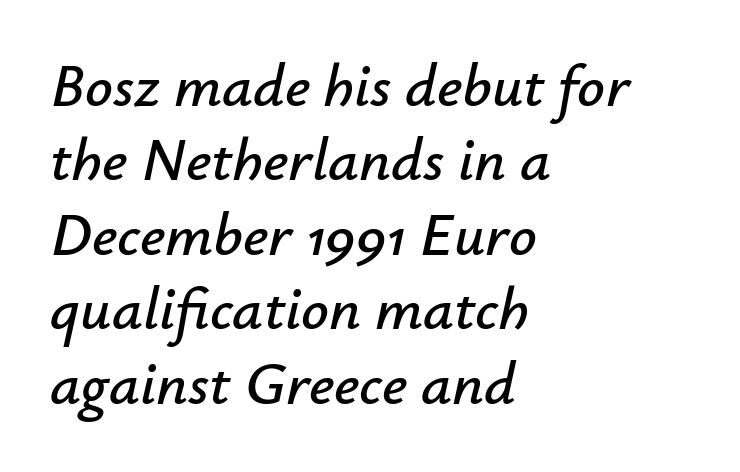
{"italic": "yes", "lean": "right", "slant_degrees": 12, "width": "normal", "stroke_contrast": "low", "x_height": "small", "monospaced": "no", "underline": "no", "align": "left", "line_spacing_ratio": 1.22, "letter_spacing": "normal", "letter_spacing_em": 0.0, "glyph_px": 61}
